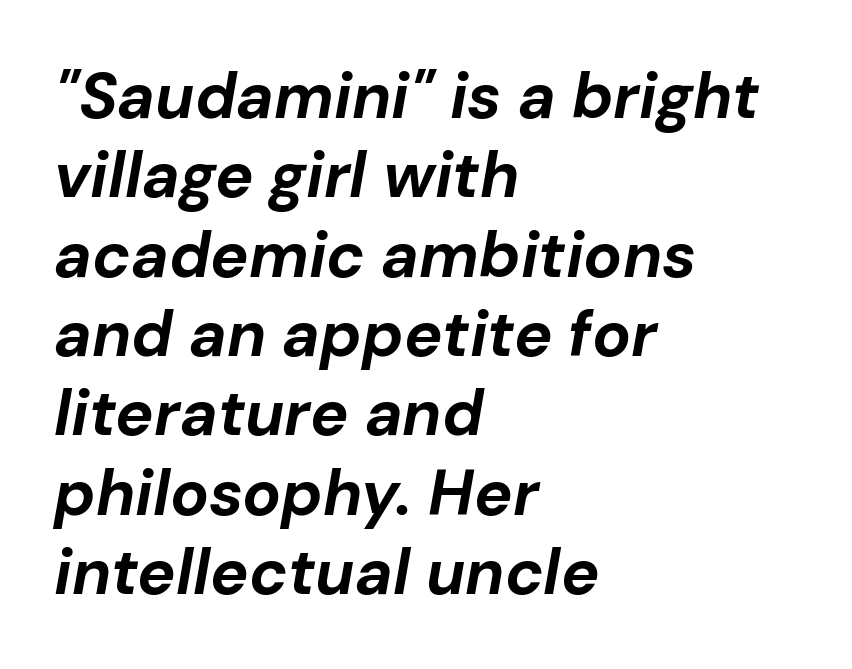
The image shows 64 px bold type, italic (leaning right); set left-aligned, line spacing 1.24x, normal letter spacing, not underlined; low stroke contrast and a medium x-height.
